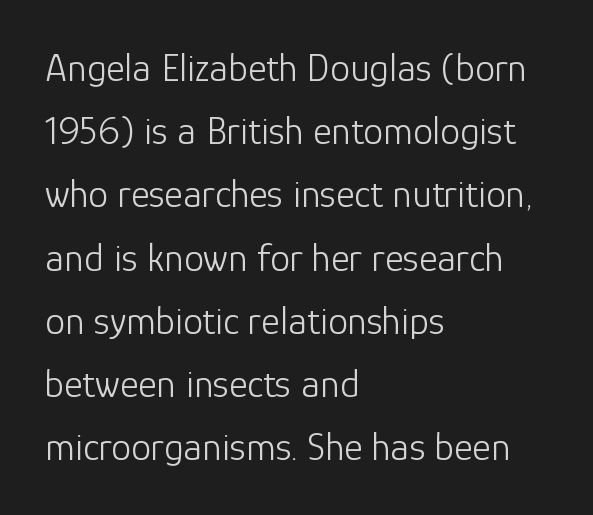
{"serif": "no", "italic": "no", "bold": "no", "weight": "light", "width": "normal", "stroke_contrast": "low", "x_height": "medium", "monospaced": "no", "underline": "no", "align": "left", "line_spacing": "normal", "line_spacing_ratio": 1.58, "letter_spacing": "normal", "letter_spacing_em": 0.0, "glyph_px": 40}
